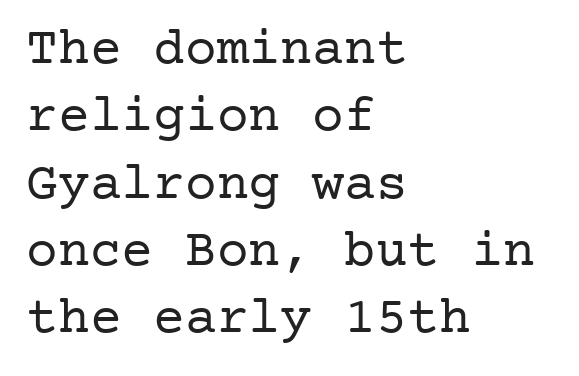
The image shows 53 px regular-weight serif type, upright; set left-aligned, normal line spacing (1.27x), normal letter spacing, not underlined; low stroke contrast and a medium x-height.
